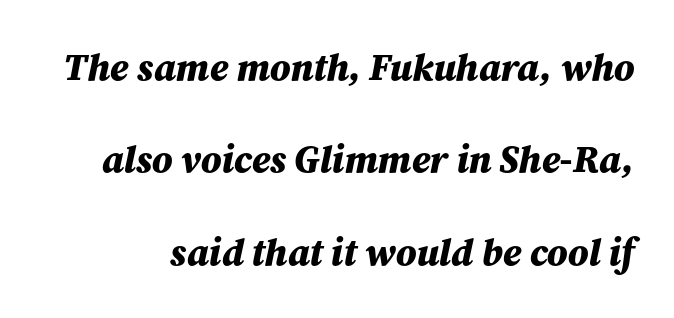
The face used here is rendered with its standard letterfit. Thick stems and heavy bowls — unmistakably bold. Note the varied advance widths — an 'i' is clearly narrower than an 'm'. How would I describe the line gaps? Wide and relaxed.
